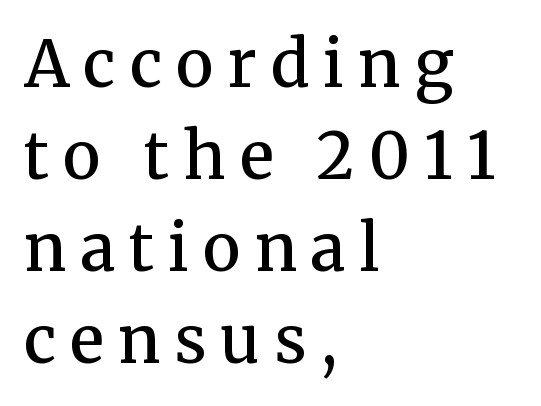
The typeface chosen for these lines features serifs. What weight is shown? A semibold, between regular and bold. In terms of posture, this sample is upright. Horizontal bands of white between lines are of average thickness. Only glyphs here, with clear space below each row. Spacing verdict: proportional, widths tailored to each character.
